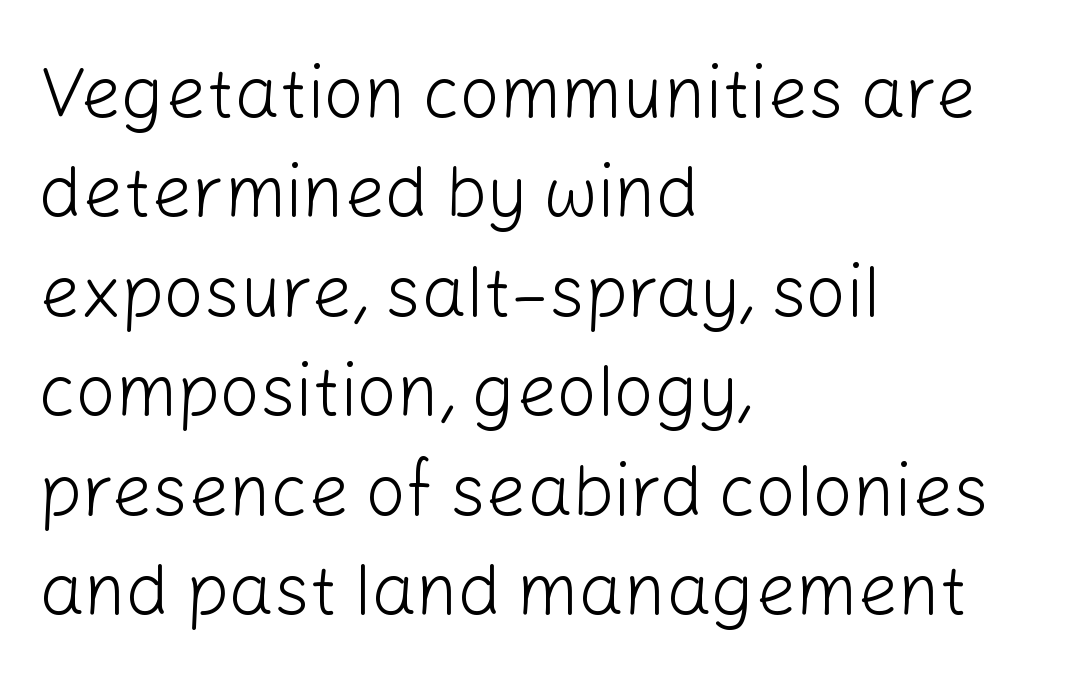
The image shows 71 px light sans-serif type, upright; set left-aligned, normal line spacing (1.4x), normal letter spacing, not underlined; low stroke contrast and a medium x-height.
